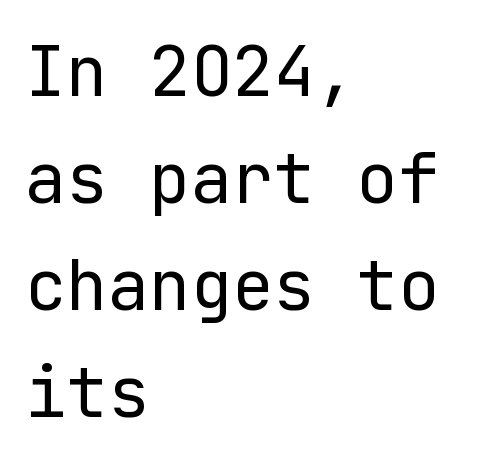
Q: Is the text bold? A: No.
Q: Is the text italic (slanted)? A: No, it is upright.
Q: Is the typeface a serif or a sans-serif typeface? A: Sans-serif.
Q: Is the text underlined? A: No.
Q: How is the paragraph aligned? A: Left-aligned.
Q: Is the spacing between letters normal or unusually wide? A: Normal.
Q: Is the spacing between lines tight, normal or loose? A: Normal.
Q: Width (condensed, normal, or wide)? A: Normal.
Q: Stroke contrast? A: Low.
Q: x-height? A: Medium.
